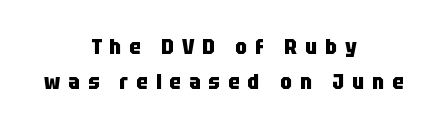
Characters remain perfectly vertical along every line. A normal amount of white space separates one row of letters from the next. Line starts and ends both wander, symmetrically. Here the glyphs are tracked loosely, breaking word shapes into spaced letters.
